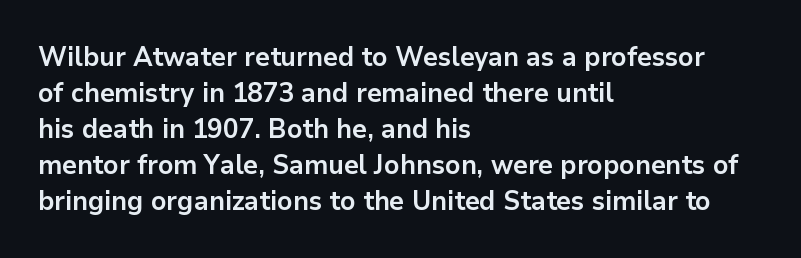
{"italic": "no", "bold": "yes", "underline": "no", "align": "left", "line_spacing": "normal", "line_spacing_ratio": 1.33, "letter_spacing": "normal", "letter_spacing_em": 0.0, "glyph_px": 27}
